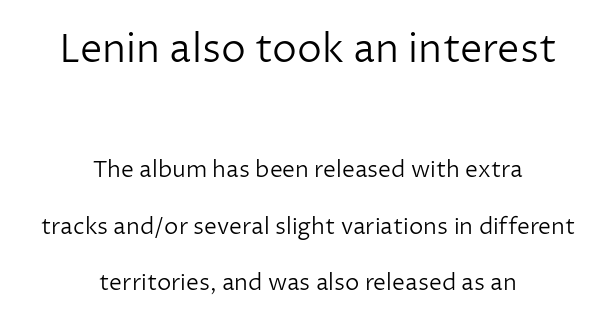
{"serif": "no", "italic": "no", "bold": "no", "weight": "light", "width": "normal", "stroke_contrast": "low", "x_height": "medium", "monospaced": "no", "underline": "no", "align": "center", "line_spacing": "loose", "line_spacing_ratio": 2.47, "letter_spacing": "normal", "letter_spacing_em": 0.0, "larger_block": "first", "size_ratio": 1.74, "glyph_px": 40}
